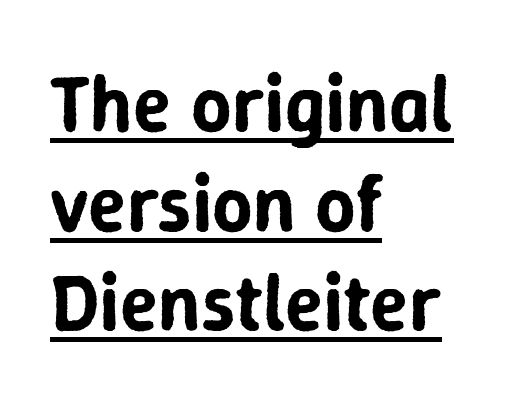
Think of a printed novel: that variable character pitch is what you see here. Here the glyphs are tracked normally, forming tight word shapes. Baseline-to-baseline distance is the conventional proportion of letter height. The text block is weighted toward the left margin, trailing off unevenly rightward.
